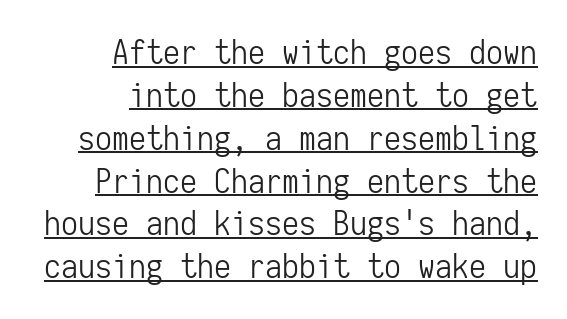
Q: Is the text bold? A: No.
Q: Is the text italic (slanted)? A: No, it is upright.
Q: Is the typeface a serif or a sans-serif typeface? A: Sans-serif.
Q: Is the text underlined? A: Yes.
Q: How is the paragraph aligned? A: Right-aligned.
Q: Is the spacing between letters normal or unusually wide? A: Normal.
Q: Is the spacing between lines tight, normal or loose? A: Normal.
Q: Width (condensed, normal, or wide)? A: Condensed.
Q: Stroke contrast? A: Low.
Q: x-height? A: Medium.
Q: Monospaced? A: Yes.
